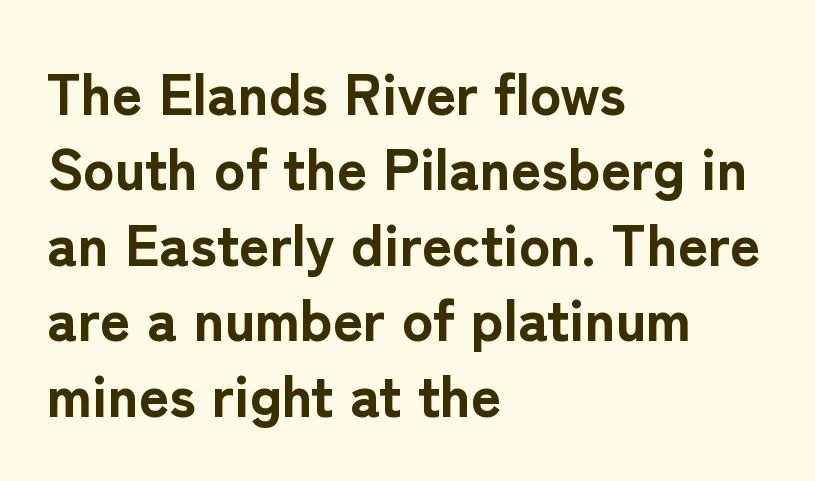
Q: Is the text bold? A: Yes.
Q: Is the text italic (slanted)? A: No, it is upright.
Q: Is the typeface a serif or a sans-serif typeface? A: Sans-serif.
Q: Is the text underlined? A: No.
Q: How is the paragraph aligned? A: Left-aligned.
Q: Is the spacing between letters normal or unusually wide? A: Normal.
Q: Is the spacing between lines tight, normal or loose? A: Normal.
Q: Width (condensed, normal, or wide)? A: Normal.
Q: Stroke contrast? A: Low.
Q: x-height? A: Medium.
Q: Monospaced? A: No.
